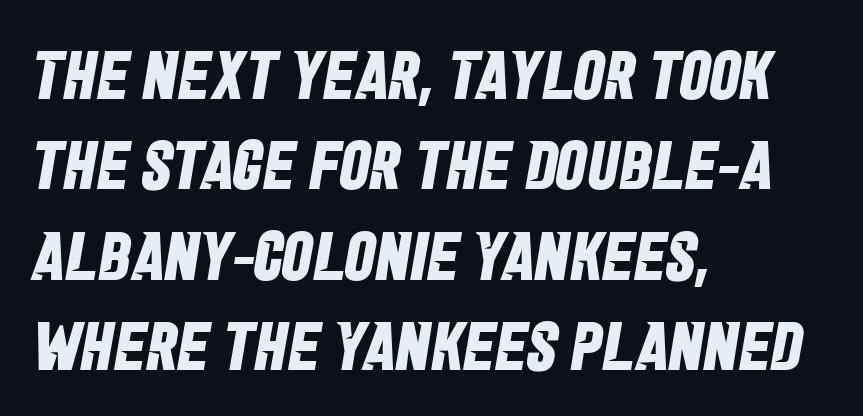
Honestly, there is no underline to notice here at all. The passage shown is typed in a proportional face where columns would drift. The horizontal fit of the characters is conventional and even. Type style note: lacks serifs. The lines are quadded left.
